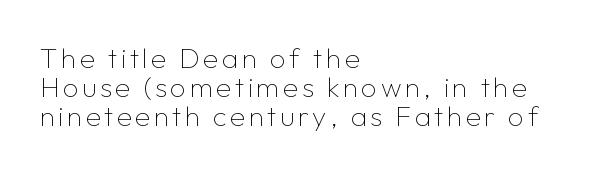
The image shows 28 px thin sans-serif type, upright; set left-aligned, tight line spacing (1.03x), not underlined; low stroke contrast and a medium x-height.
